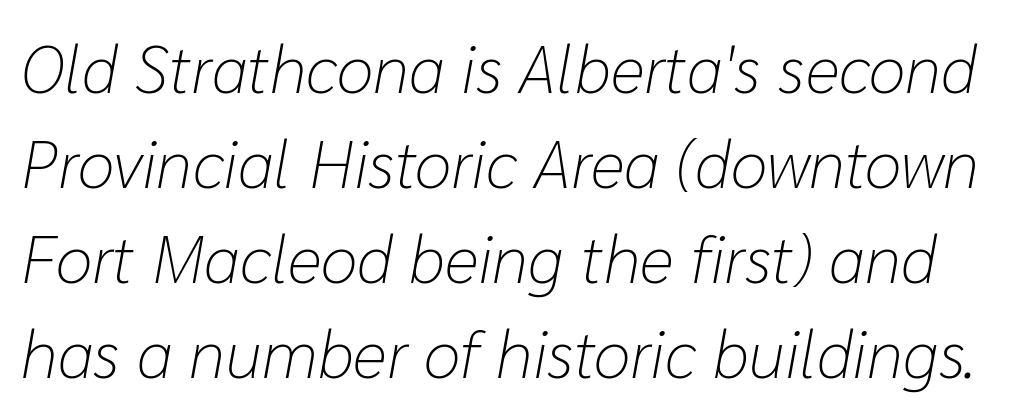
{"italic": "yes", "lean": "right", "slant_degrees": 10, "bold": "no", "weight": "light", "width": "normal", "stroke_contrast": "low", "x_height": "medium", "monospaced": "no", "underline": "no", "line_spacing": "normal", "line_spacing_ratio": 1.42, "letter_spacing": "normal", "letter_spacing_em": 0.0, "glyph_px": 67}
